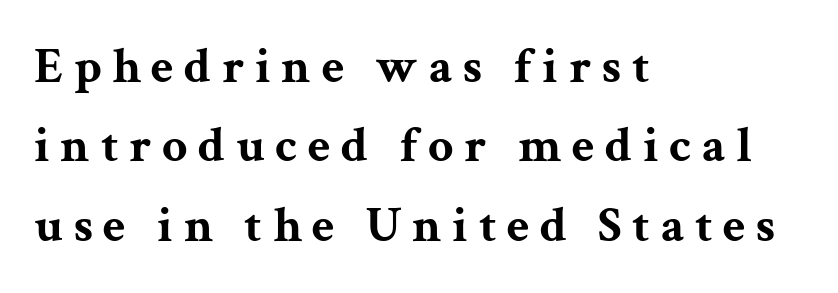
The image shows 50 px bold, wide serif type, upright; set left-aligned, normal line spacing (1.59x), unusually wide letter spacing (+0.21 em), not underlined; medium stroke contrast and a medium x-height.
